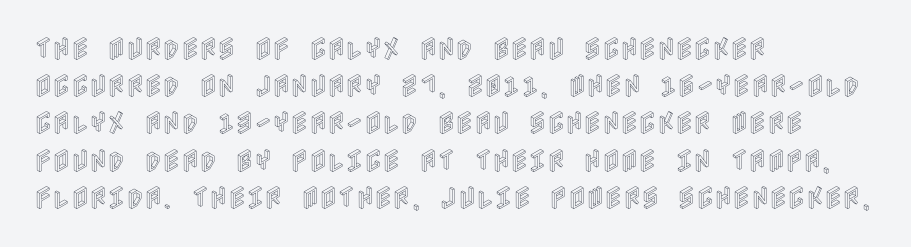
Q: Is the text italic (slanted)? A: No, it is upright.
Q: Is the text underlined? A: No.
Q: How is the paragraph aligned? A: Left-aligned.
Q: Is the spacing between letters normal or unusually wide? A: Normal.
Q: Is the spacing between lines tight, normal or loose? A: Normal.
